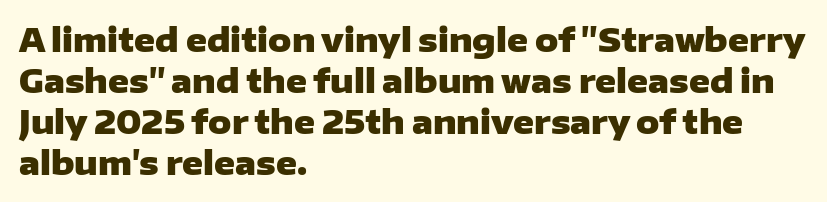
{"serif": "no", "italic": "no", "bold": "yes", "weight": "heavy", "width": "wide", "stroke_contrast": "low", "x_height": "medium", "monospaced": "no", "underline": "no", "align": "left", "line_spacing": "normal", "line_spacing_ratio": 1.28, "letter_spacing": "normal", "letter_spacing_em": 0.0, "glyph_px": 32}
